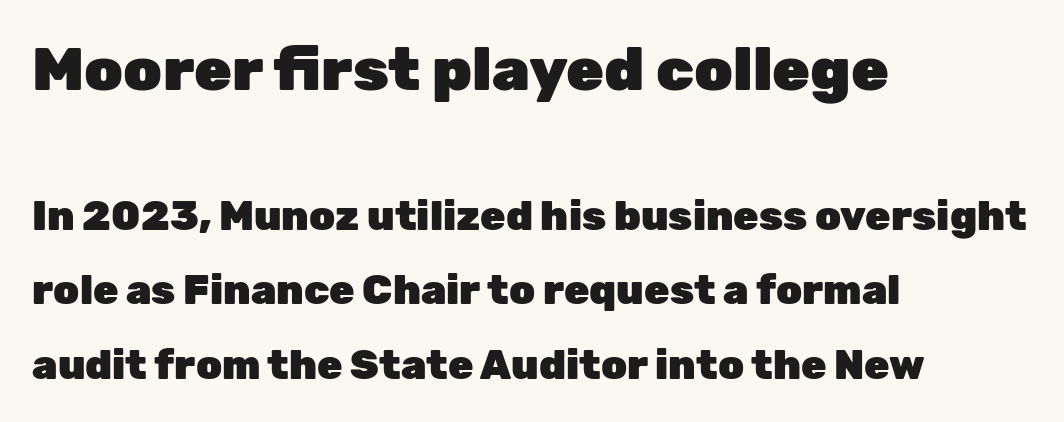
Note the varied advance widths — an 'i' is clearly narrower than an 'm'. The emphasis by scale lands on block number one, above. Standard letterfit; no display-style spreading of the glyphs. Bare-footed words on every line.
